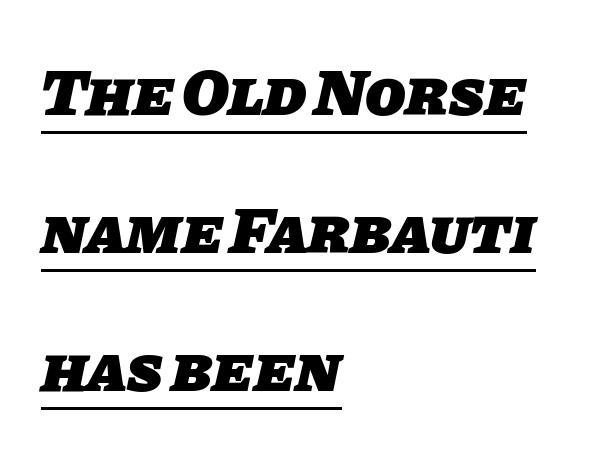
{"bold": "yes", "weight": "heavy", "width": "normal", "stroke_contrast": "low", "x_height": "large", "monospaced": "no", "underline": "yes", "align": "left", "line_spacing": "loose", "line_spacing_ratio": 2.09, "letter_spacing": "normal", "letter_spacing_em": 0.0, "glyph_px": 66}
